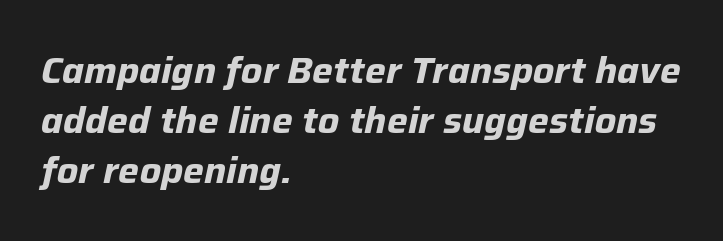
{"italic": "yes", "lean": "right", "slant_degrees": 12, "bold": "yes", "weight": "bold", "width": "normal", "stroke_contrast": "low", "x_height": "medium", "monospaced": "no", "underline": "no", "align": "left", "line_spacing": "normal", "line_spacing_ratio": 1.35, "letter_spacing": "normal", "letter_spacing_em": 0.0, "glyph_px": 37}
